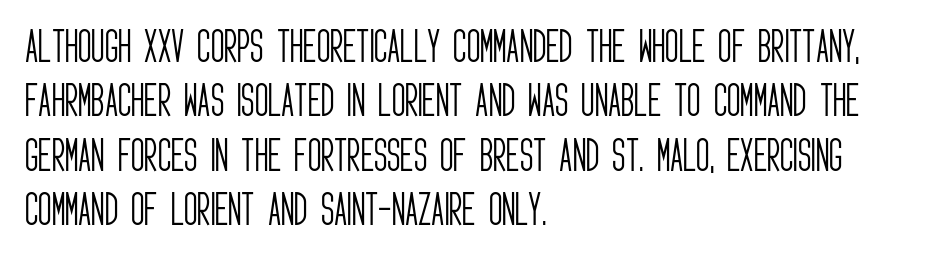
Grotesque or geometric, the face here clearly has no serifs. Words float on clear page, feet unadorned. How are the letters spaced? Ordinarily, with no added tracking. The paragraph has a hard left edge and a soft right edge.
